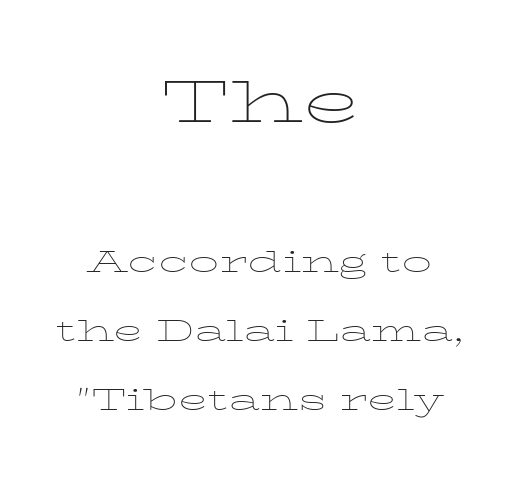
Q: Is the text bold? A: No.
Q: Is the text italic (slanted)? A: No, it is upright.
Q: Is the typeface a serif or a sans-serif typeface? A: Serif.
Q: Is the text underlined? A: No.
Q: How is the paragraph aligned? A: Centered.
Q: Is the spacing between letters normal or unusually wide? A: Normal.
Q: Is the spacing between lines tight, normal or loose? A: Loose.
Q: Which block of text is set in a larger size, the first (top) or the second (bottom)? A: The first (top) one.
Q: Width (condensed, normal, or wide)? A: Wide.
Q: Stroke contrast? A: Low.
Q: x-height? A: Medium.
Q: Monospaced? A: No.
